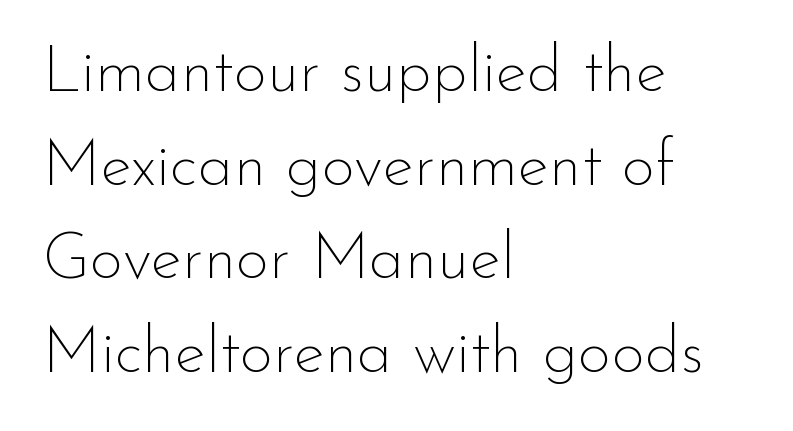
The designer went with a sans here, leaving each stem footless. The letters stand straight up with perfectly vertical stems. Nobody drew a line under any word here. The letters look calm and open, with moderate or lighter stems. Each letter keeps its own natural width here, so spacing adapts to shape. Line starts are locked; line ends wander.
